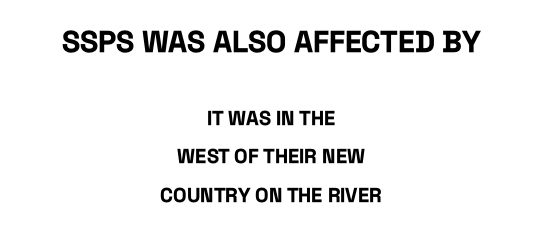
Posture: straight, roman, zero tilt. Classification — sans serif. These lines keep a tight, regular rhythm from letter to letter. Look at the glyph heights: the upper group is clearly the bigger setting. These lines are rendered in a variable-pitch font. Both edges are ragged and mirror each other, which tells us the setting is centered.
